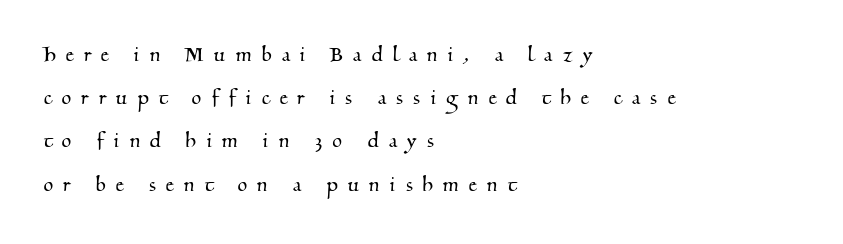
Words appear elongated and porous because spacing is wide. Rule under the text: the space is simply empty. Horizontally, the lines are justified to the leading edge only.
